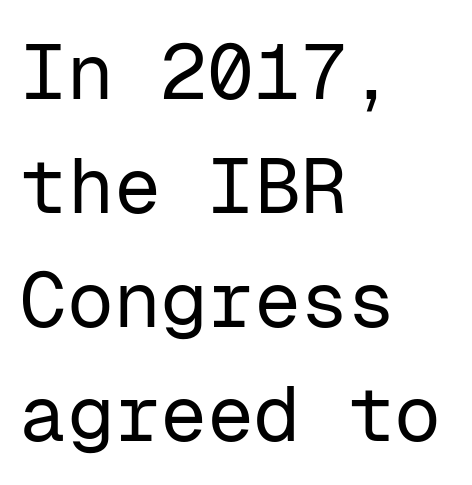
Q: Is the text bold? A: No.
Q: Is the text italic (slanted)? A: No, it is upright.
Q: Is the typeface a serif or a sans-serif typeface? A: Sans-serif.
Q: Is the text underlined? A: No.
Q: How is the paragraph aligned? A: Left-aligned.
Q: Is the spacing between letters normal or unusually wide? A: Normal.
Q: Is the spacing between lines tight, normal or loose? A: Normal.
Q: Width (condensed, normal, or wide)? A: Normal.
Q: Stroke contrast? A: Low.
Q: x-height? A: Medium.
Q: Monospaced? A: Yes.
